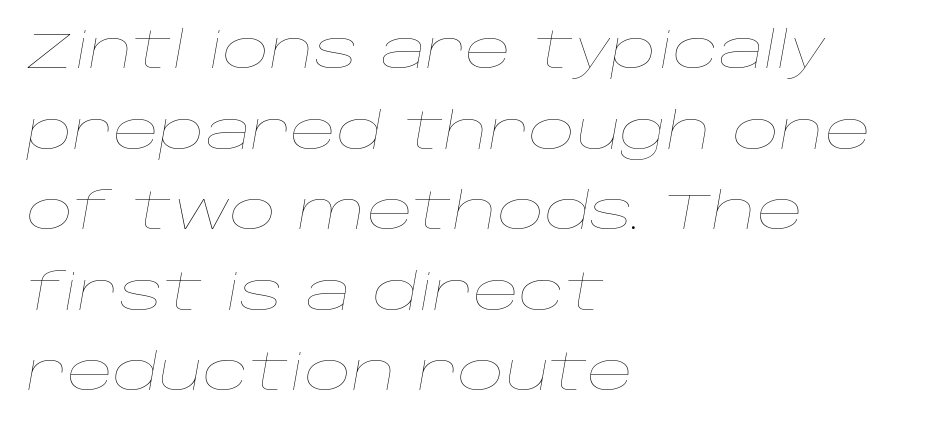
Nothing heavy about these letters — not bold at all. Designer's note — italics engaged. Which margin do the lines hug? The left one — the right edge is uneven. The line texture is even and compact thanks to regular tracking. Looks like regular typesetting: each glyph gets only the width it needs.
